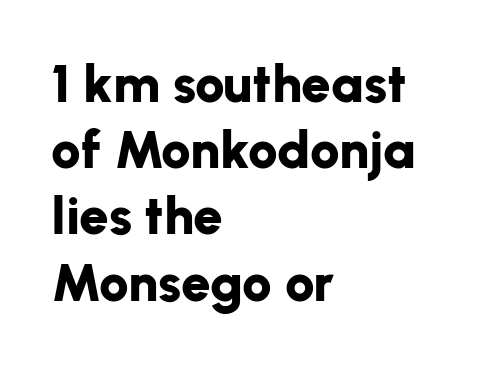
The rendering uses natural spacing where letterforms have individual widths. When letters stand straight like this, we call the style roman or upright. Regarding serifs, this sample does without them. As a designer I'd log this as weight 700, bold. Casual observation: everything's shoved over to the left.
